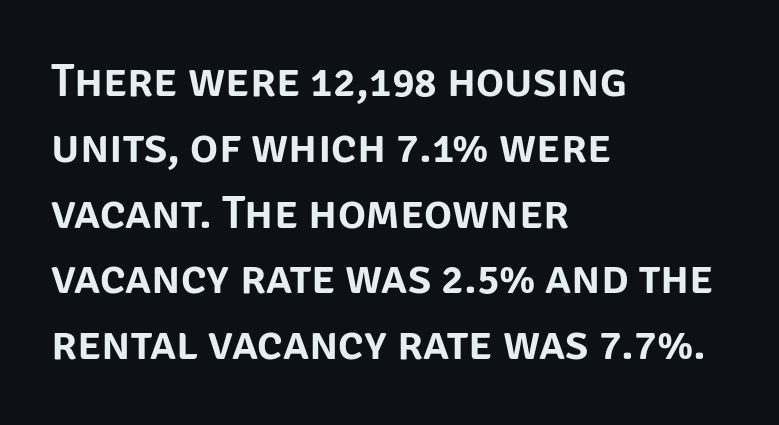
Any mark beneath the type? The region is blank. What stands out about the letter spacing? Nothing — it is the standard amount. Regular leading. A sans-serif font was chosen for this passage.
